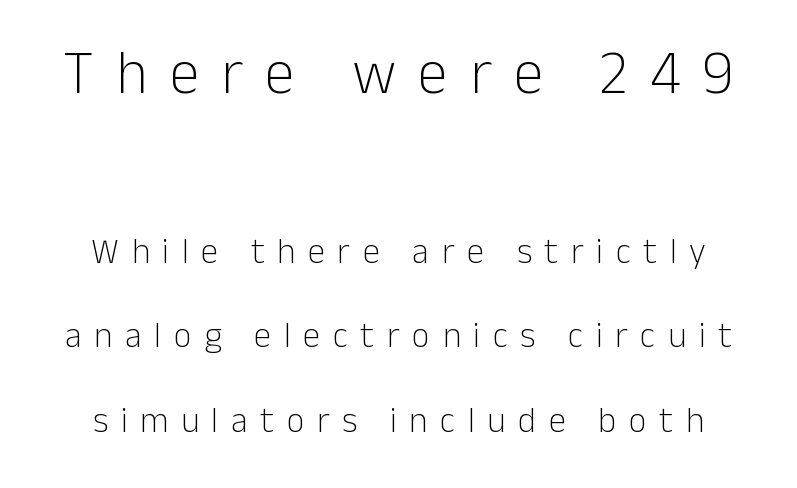
Q: Is the text bold? A: No.
Q: Is the text italic (slanted)? A: No, it is upright.
Q: Is the typeface a serif or a sans-serif typeface? A: Sans-serif.
Q: Is the text underlined? A: No.
Q: How is the paragraph aligned? A: Centered.
Q: Is the spacing between letters normal or unusually wide? A: Unusually wide.
Q: Is the spacing between lines tight, normal or loose? A: Loose.
Q: Which block of text is set in a larger size, the first (top) or the second (bottom)? A: The first (top) one.
Q: Width (condensed, normal, or wide)? A: Normal.
Q: Stroke contrast? A: Low.
Q: x-height? A: Medium.
Q: Monospaced? A: No.
